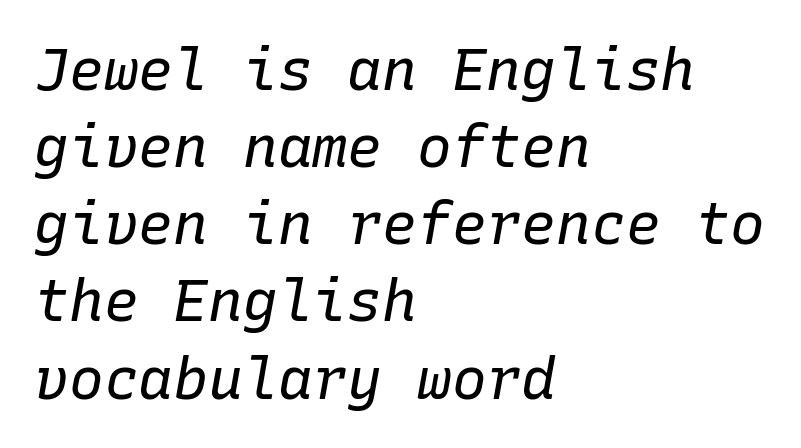
Q: Is the text bold? A: No.
Q: Is the text italic (slanted)? A: Yes, it leans right by about 10 degrees.
Q: Is the text underlined? A: No.
Q: How is the paragraph aligned? A: Left-aligned.
Q: Is the spacing between letters normal or unusually wide? A: Normal.
Q: Is the spacing between lines tight, normal or loose? A: Normal.
Q: Width (condensed, normal, or wide)? A: Normal.
Q: Stroke contrast? A: Low.
Q: x-height? A: Medium.
Q: Monospaced? A: Yes.
